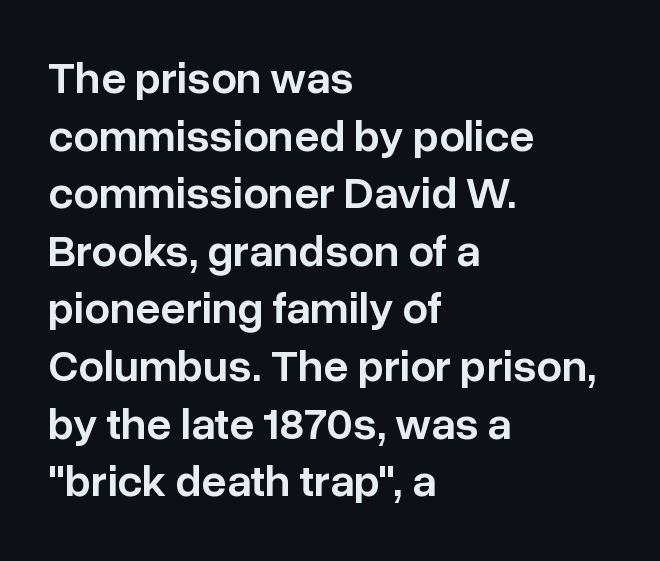
{"serif": "no", "italic": "no", "bold": "semi", "weight": "semibold", "width": "normal", "stroke_contrast": "low", "x_height": "medium", "monospaced": "no", "underline": "no", "align": "left", "line_spacing": "normal", "line_spacing_ratio": 1.28, "letter_spacing": "normal", "letter_spacing_em": 0.0, "glyph_px": 45}
